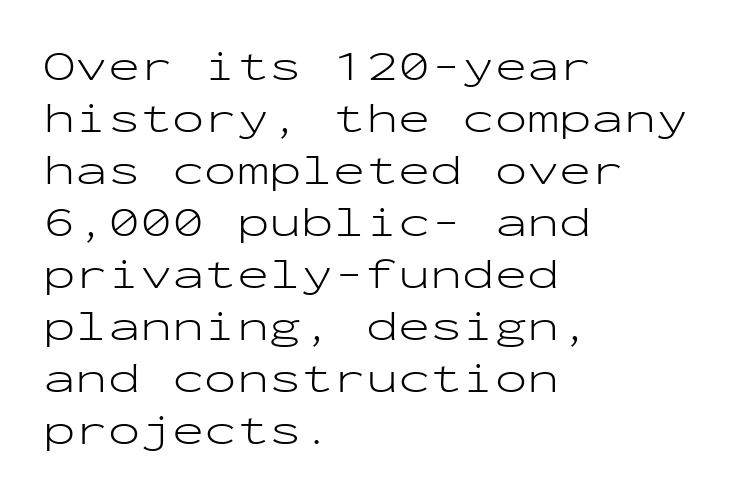
The lettering holds an erect, upright posture throughout. A typesetter would call this monospace, since all characters share one set width. Here the glyphs are tracked normally, forming tight word shapes. Is the stroke heavy? The answer is a plain regular-or-lighter.
